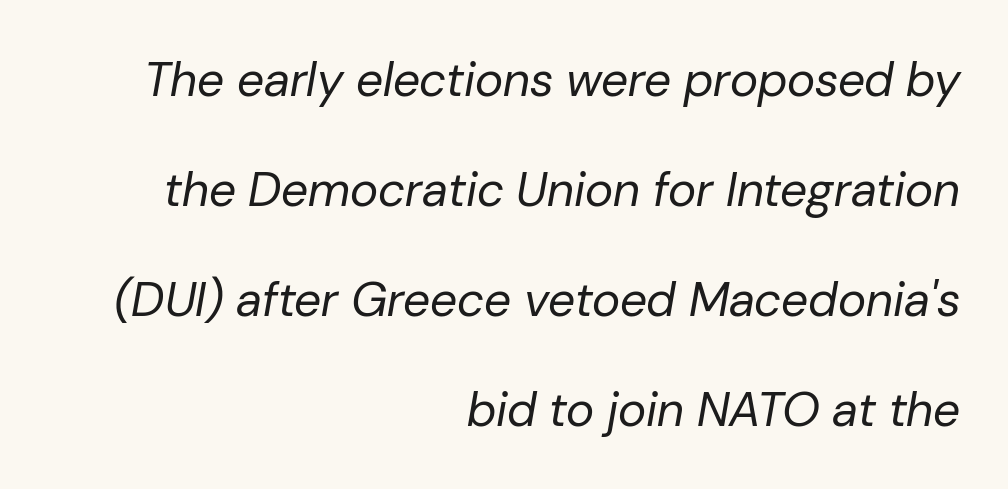
Heft: none added — not bold. Is this a fixed-width face? No — the glyphs have proportional, varying widths. The letterforms sit shoulder to shoulder at normal distance. The foot of each line stays bare and open.
